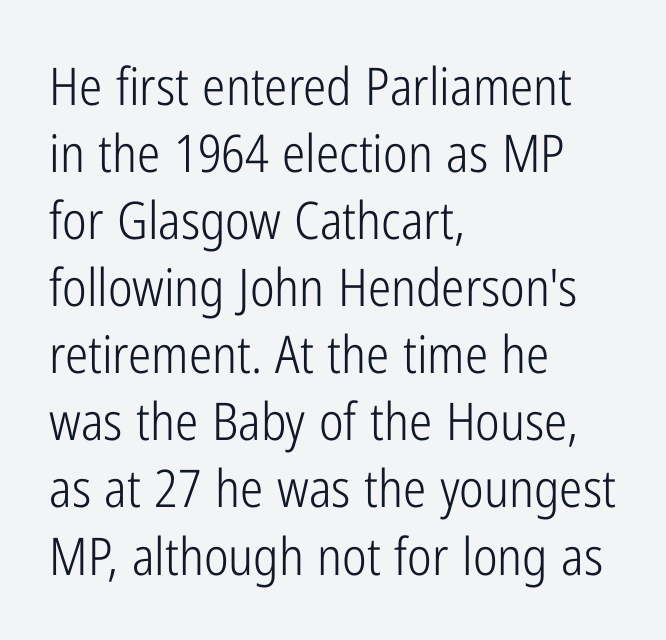
Is this a fixed-width face? No — the glyphs have proportional, varying widths. Underlining? Definitely not there. Nobody touched the tracking dial on this one. Posture: straight, roman, zero tilt. The leading is moderate, giving the passage an even texture.
